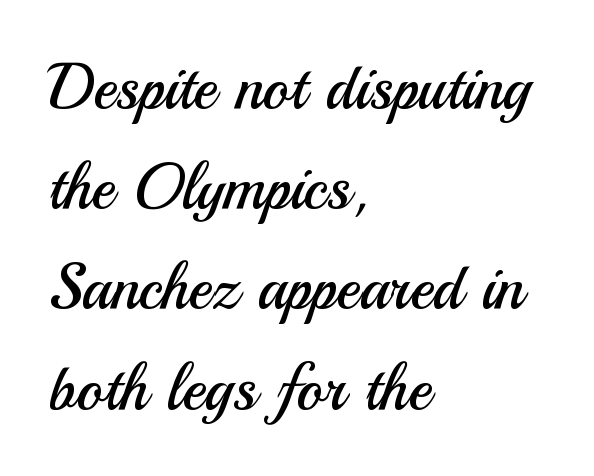
Regarding leading, the lines here are spaced in the standard way. Every row of glyphs begins at an identical x-position on the left. Typographically, this falls in the sans-serif category. Each stroke keeps to a modest, everyday thickness or less. The horizontal fit of the characters is conventional and even.
